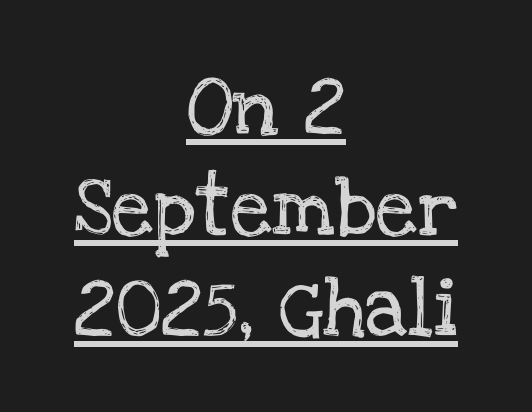
Q: Is the text italic (slanted)? A: No, it is upright.
Q: Is the typeface a serif or a sans-serif typeface? A: Serif.
Q: Is the text underlined? A: Yes.
Q: How is the paragraph aligned? A: Centered.
Q: Is the spacing between letters normal or unusually wide? A: Normal.
Q: Width (condensed, normal, or wide)? A: Normal.
Q: Stroke contrast? A: Low.
Q: x-height? A: Large.
Q: Monospaced? A: No.
